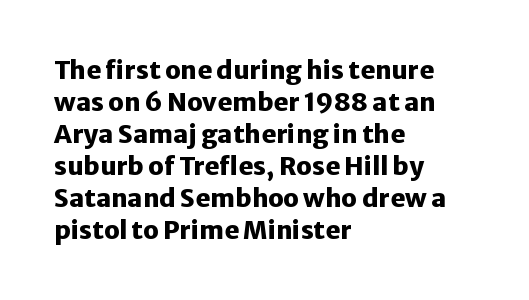
The typesetter chose a ragged-right arrangement here. The line texture is even and compact thanks to regular tracking. Summary of weight: heavy, a full bold. Vertically, the passage feels balanced, rows spaced as you'd expect. In terms of posture, this sample is upright.
